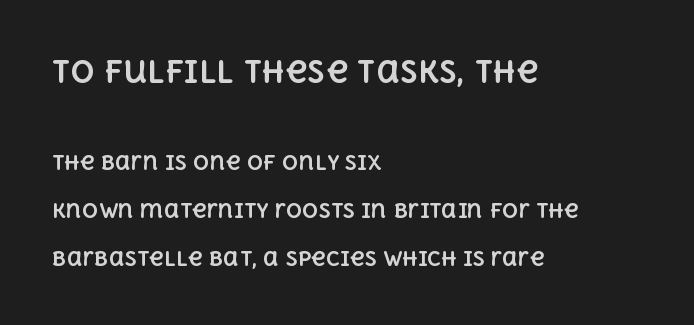
Tracking here is standard; glyphs follow each other at the usual distance. All the whitespace from short lines collects on the right. A typesetter would mark this as roman, not italic. Each letter keeps its own natural width here, so spacing adapts to shape. Regarding leading, the lines here are spaced well apart.
